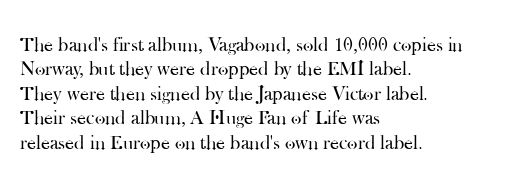
These lines keep a tight, regular rhythm from letter to letter. In CSS terms this would be text-align: left. Weight: in the light-to-regular range. This is roman type, the default non-slanted kind. Decoration check: the copy has no underline.
